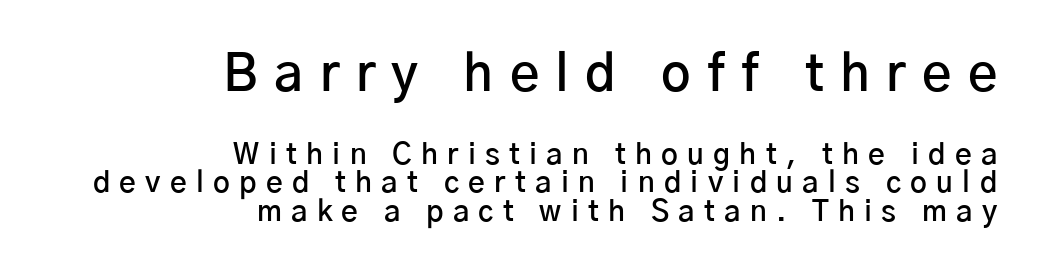
Q: Is the text bold? A: Semi-bold.
Q: Is the text italic (slanted)? A: No, it is upright.
Q: Is the typeface a serif or a sans-serif typeface? A: Sans-serif.
Q: Is the text underlined? A: No.
Q: How is the paragraph aligned? A: Right-aligned.
Q: Is the spacing between letters normal or unusually wide? A: Unusually wide.
Q: Is the spacing between lines tight, normal or loose? A: Tight.
Q: Which block of text is set in a larger size, the first (top) or the second (bottom)? A: The first (top) one.
Q: Width (condensed, normal, or wide)? A: Normal.
Q: Stroke contrast? A: Low.
Q: x-height? A: Medium.
Q: Monospaced? A: No.
